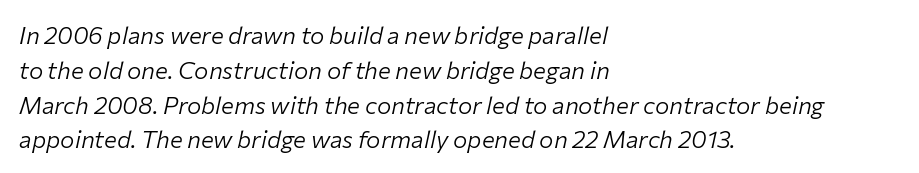
The image shows 24 px text type, italic (leaning right); set left-aligned, normal line spacing (1.45x), normal letter spacing, not underlined.
